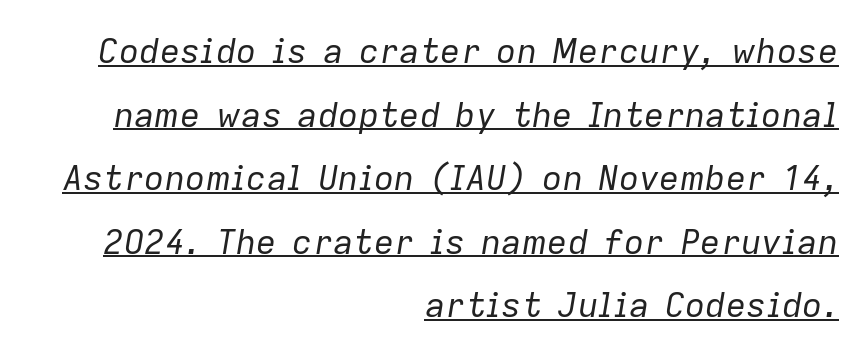
The image shows 34 px regular-weight type, italic (leaning right); set right-aligned, line spacing 1.87x, normal letter spacing, underlined; low stroke contrast and a medium x-height.
